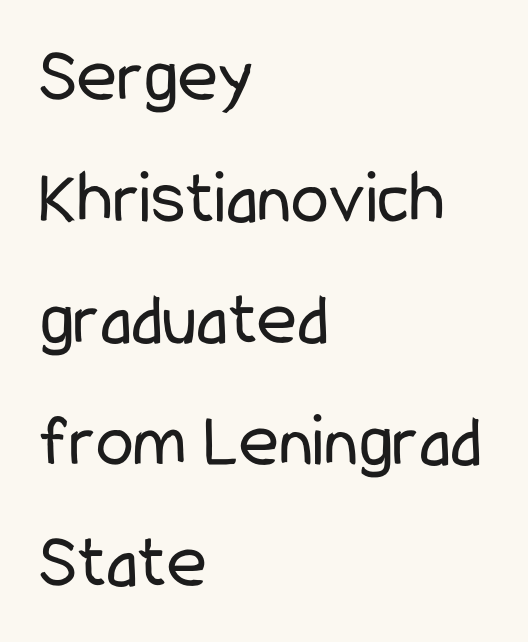
Is this a fixed-width face? No — the glyphs have proportional, varying widths. If you drew a line through each stem, it would be perfectly vertical. Weight class: somewhere from thin through regular. One glance says typical: line gaps are just what's usual. The face used here is a sans, in the tradition of grotesques and geometrics.
